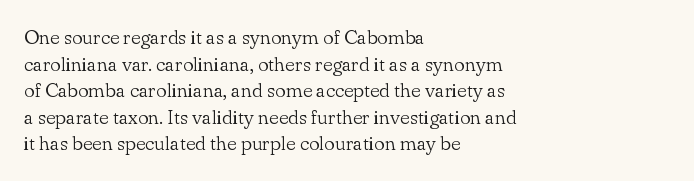
Q: Is the text bold? A: No.
Q: Is the text italic (slanted)? A: No, it is upright.
Q: Is the text underlined? A: No.
Q: How is the paragraph aligned? A: Left-aligned.
Q: Is the spacing between letters normal or unusually wide? A: Normal.
Q: Is the spacing between lines tight, normal or loose? A: Normal.
